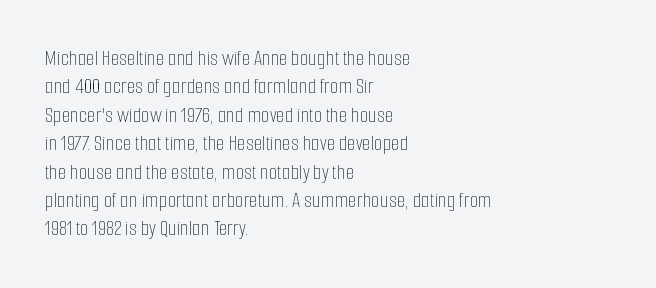
Q: Is the text bold? A: No.
Q: Is the text italic (slanted)? A: No, it is upright.
Q: Is the text underlined? A: No.
Q: How is the paragraph aligned? A: Left-aligned.
Q: Is the spacing between letters normal or unusually wide? A: Normal.
Q: Is the spacing between lines tight, normal or loose? A: Normal.
